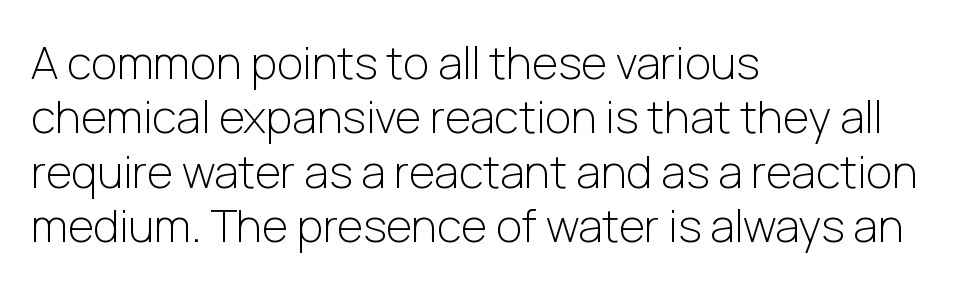
Any mark beneath the type? The region is blank. In terms of letterform style, serifs are entirely absent. Every character sits straight up, as roman type does. Here the designer chose a conventional face with non-uniform glyph widths. Default kerning and tracking; the words read as compact shapes.
